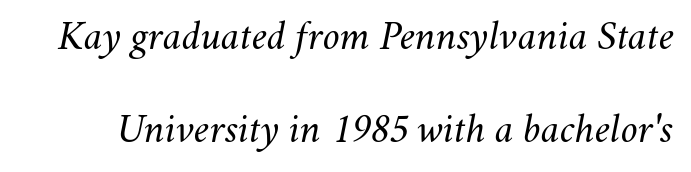
The image shows 43 px light type, italic (leaning right); set loose line spacing (2.17x), normal letter spacing, not underlined; medium stroke contrast and a small x-height.
